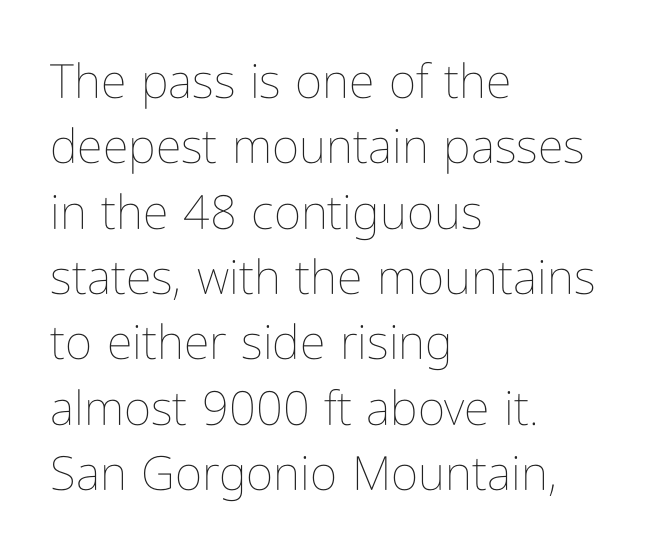
The image shows 47 px thin, condensed type, upright; set left-aligned, normal line spacing (1.39x), normal letter spacing, not underlined; low stroke contrast and a medium x-height.
